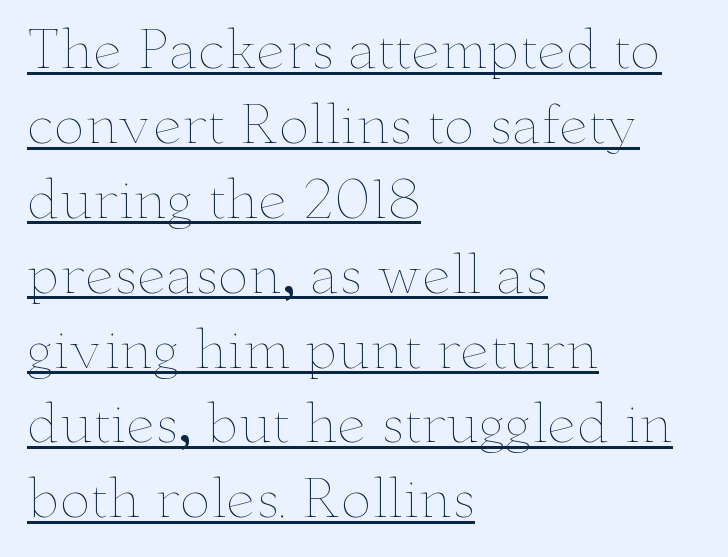
The image shows 52 px thin, wide type, upright; set left-aligned, normal line spacing (1.44x), normal letter spacing, underlined; low stroke contrast and a small x-height.
